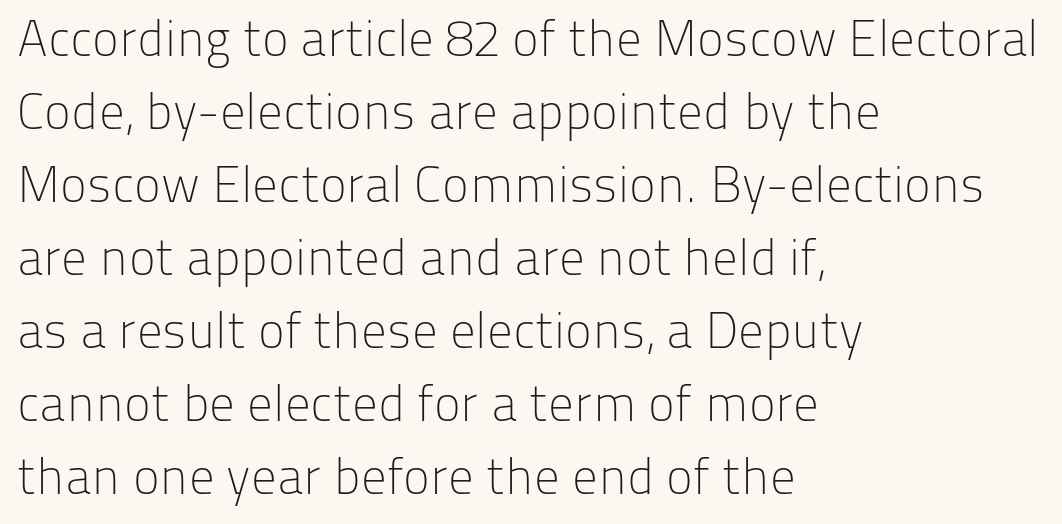
{"serif": "no", "italic": "no", "bold": "no", "weight": "light", "width": "normal", "stroke_contrast": "low", "x_height": "medium", "monospaced": "no", "underline": "no", "align": "left", "line_spacing": "normal", "line_spacing_ratio": 1.43, "letter_spacing": "normal", "letter_spacing_em": 0.0, "glyph_px": 51}
